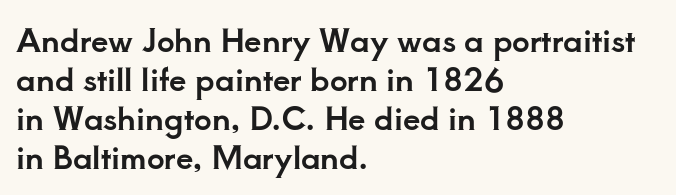
Posture: straight, roman, zero tilt. Each letter keeps its own natural width here, so spacing adapts to shape. Tracking value appears to be zero — textbook default spacing. The area under the type is left untouched. The type family on display is of the serif kind.
